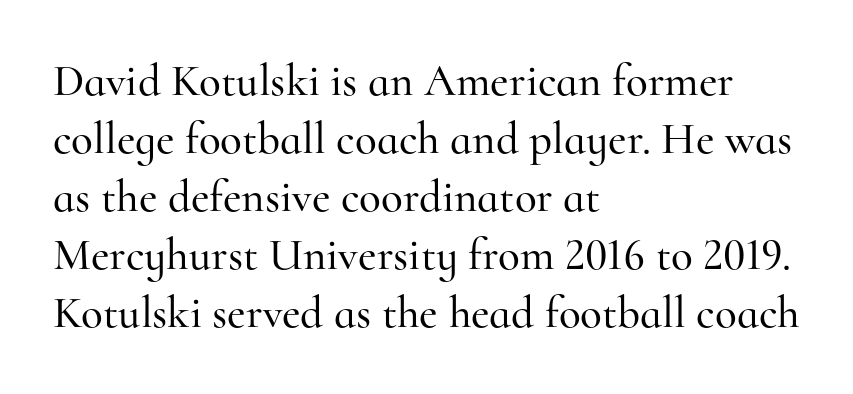
{"serif": "yes", "italic": "no", "width": "normal", "stroke_contrast": "high", "x_height": "small", "monospaced": "no", "underline": "no", "align": "left", "line_spacing": "normal", "line_spacing_ratio": 1.29, "letter_spacing": "normal", "letter_spacing_em": 0.0, "glyph_px": 45}
